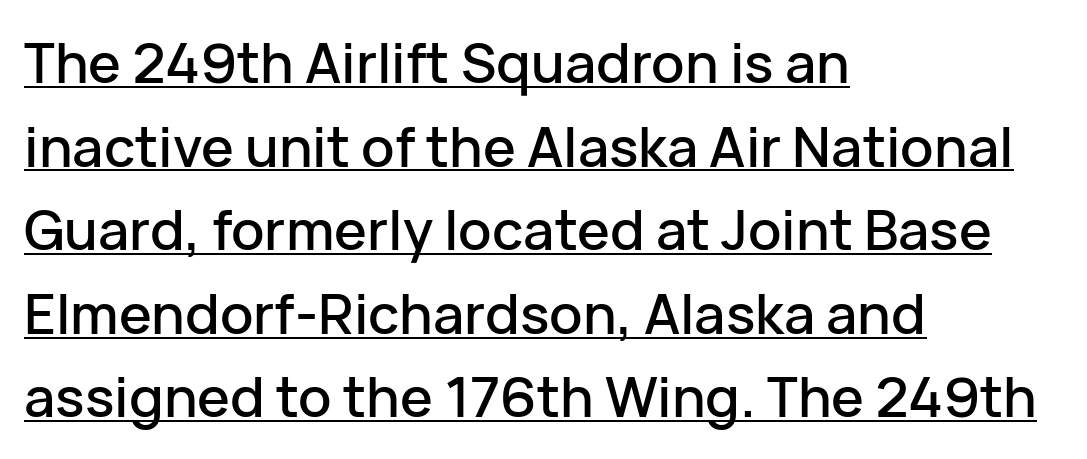
Rows of type keep a routine distance in the vertical direction. Letter spacing: default. A student would call this left alignment; a typographer would say flush left, rag right. This sample carries an underscore along the baseline area.
